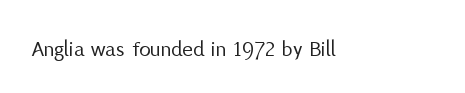
The image shows 23 px text type, upright; set normal letter spacing, not underlined.
